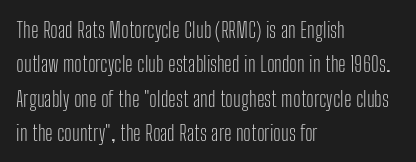
The image shows 22 px text type, upright; set left-aligned, normal line spacing (1.56x), normal letter spacing, not underlined.
